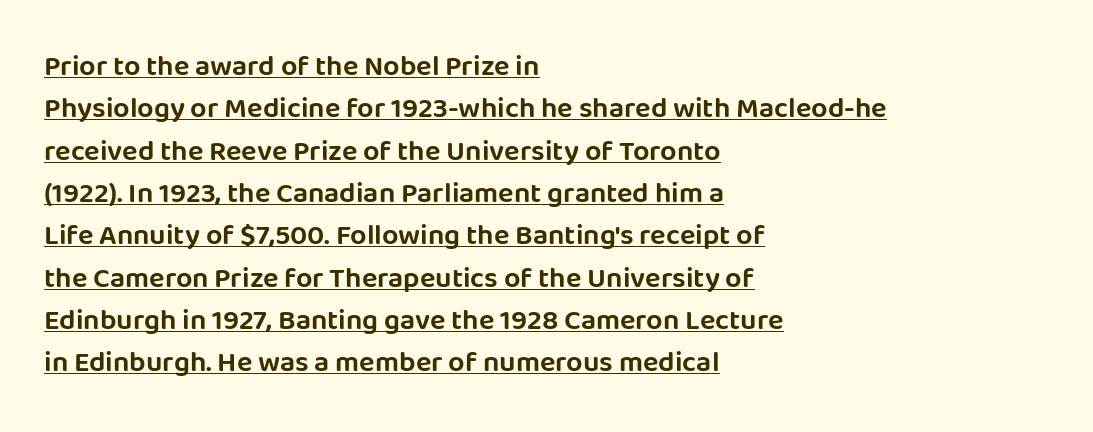
Q: Is the text italic (slanted)? A: No, it is upright.
Q: Is the typeface a serif or a sans-serif typeface? A: Sans-serif.
Q: Is the text underlined? A: Yes.
Q: How is the paragraph aligned? A: Left-aligned.
Q: Is the spacing between letters normal or unusually wide? A: Normal.
Q: Is the spacing between lines tight, normal or loose? A: Normal.
Q: Width (condensed, normal, or wide)? A: Normal.
Q: Stroke contrast? A: Low.
Q: x-height? A: Large.
Q: Monospaced? A: No.
